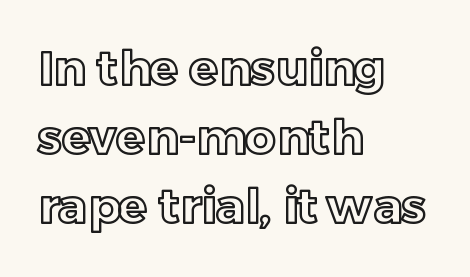
The designer left line spacing at the default. The type is set solid horizontally, with unmodified tracking. The face used here is proportionally spaced, like ordinary book or web type. Any mark beneath the type? The region is blank.
